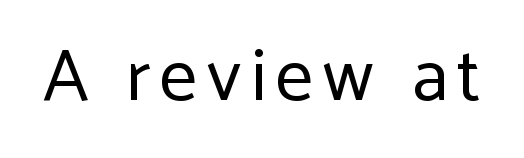
The image shows 75 px regular-weight sans-serif type, upright; set not underlined; low stroke contrast and a medium x-height.
